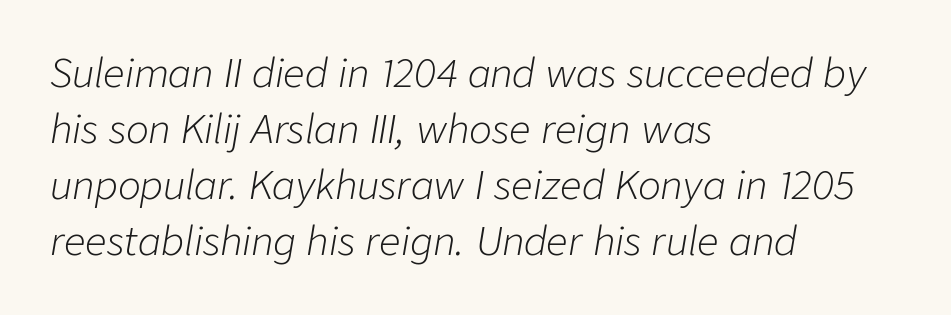
{"italic": "yes", "lean": "right", "slant_degrees": 9, "bold": "no", "weight": "light", "width": "normal", "stroke_contrast": "low", "x_height": "medium", "monospaced": "no", "underline": "no", "align": "left", "line_spacing": "normal", "line_spacing_ratio": 1.47, "letter_spacing": "normal", "letter_spacing_em": 0.0, "glyph_px": 38}
